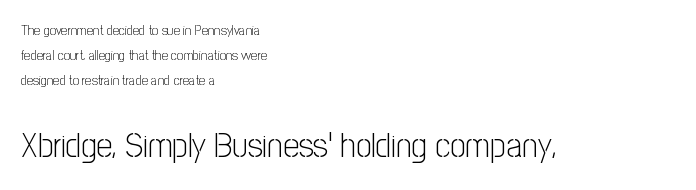
Q: Is the text bold? A: No.
Q: Is the text italic (slanted)? A: No, it is upright.
Q: Is the typeface a serif or a sans-serif typeface? A: Sans-serif.
Q: Is the text underlined? A: No.
Q: How is the paragraph aligned? A: Left-aligned.
Q: Is the spacing between letters normal or unusually wide? A: Normal.
Q: Which block of text is set in a larger size, the first (top) or the second (bottom)? A: The second (bottom) one.
Q: Width (condensed, normal, or wide)? A: Condensed.
Q: Stroke contrast? A: Low.
Q: x-height? A: Medium.
Q: Monospaced? A: No.
